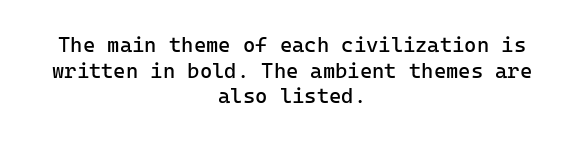
Q: Is the text bold? A: No.
Q: Is the text italic (slanted)? A: No, it is upright.
Q: Is the text underlined? A: No.
Q: How is the paragraph aligned? A: Centered.
Q: Is the spacing between letters normal or unusually wide? A: Normal.
